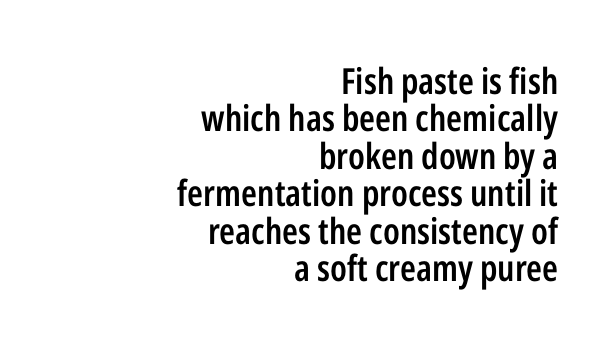
Rule under the text: the space is simply empty. Strokes here are thickened, but only to semibold level. In terms of posture, this sample is upright. Varying glyph widths throughout — classic text-font behaviour.
